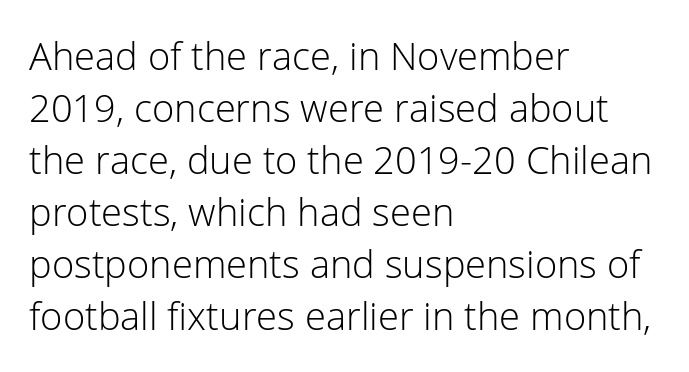
The image shows 38 px light sans-serif type, upright; set left-aligned, normal line spacing (1.37x), normal letter spacing, not underlined; low stroke contrast and a medium x-height.
